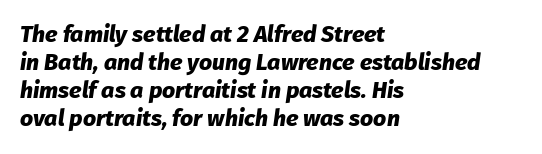
The image shows 23 px bold type, italic (leaning right); set left-aligned, line spacing 1.22x, normal letter spacing, not underlined.
